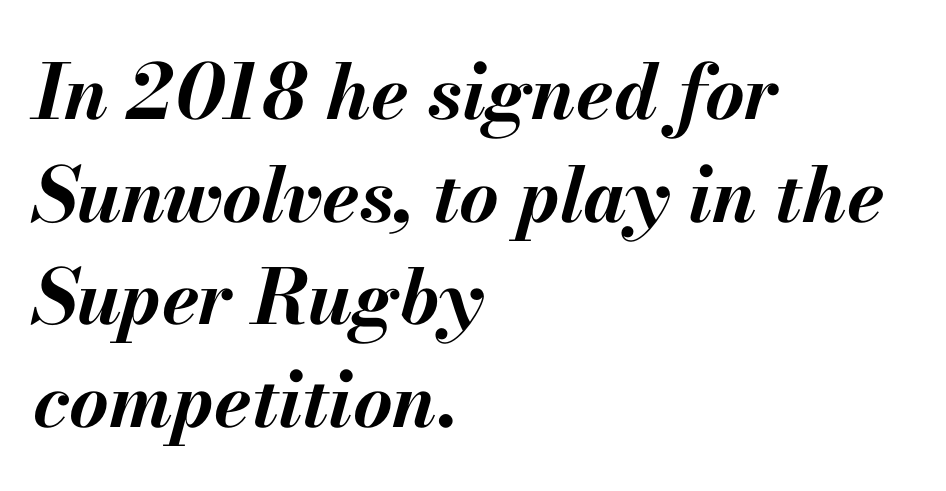
{"italic": "yes", "lean": "right", "slant_degrees": 13, "bold": "yes", "weight": "bold", "width": "normal", "stroke_contrast": "medium", "x_height": "small", "monospaced": "no", "underline": "no", "align": "left", "line_spacing": "normal", "line_spacing_ratio": 1.35, "letter_spacing": "normal", "letter_spacing_em": 0.0, "glyph_px": 76}
